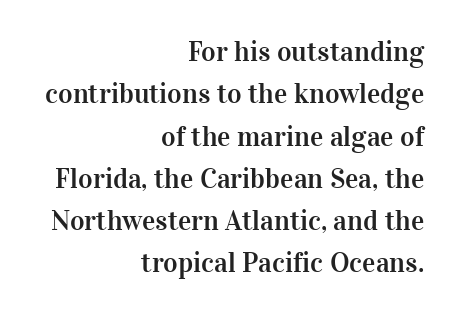
The image shows 28 px serif type, upright; set right-aligned, normal line spacing (1.51x), normal letter spacing, not underlined; high stroke contrast and a medium x-height.
